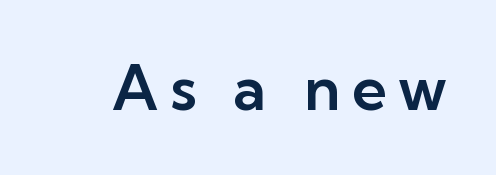
To sum up the face: it is a sans, with no serifs. The passage shown is not underscored anywhere. You can tell it's not italic because the verticals are truly vertical. Note the varied advance widths — an 'i' is clearly narrower than an 'm'.
